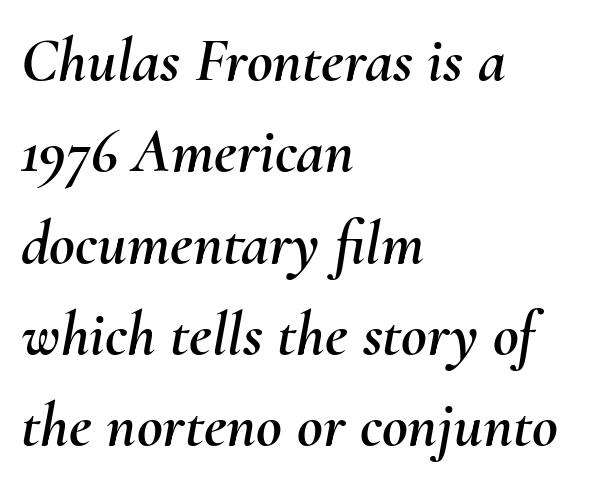
In terms of leading, this rendering sits right in the middle. No word sits above an underline. Nothing unusual about the tracking: characters are spaced as the font intends. The axis of the letterforms is tilted away from vertical. These lines stack with their left ends in a neat column.
